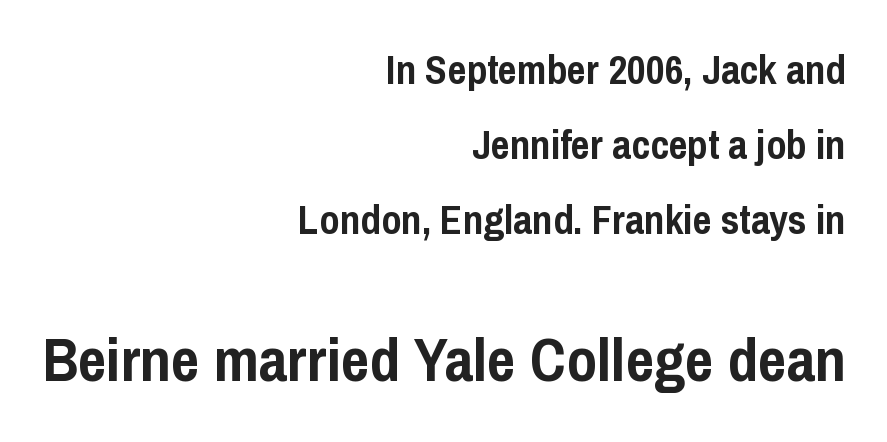
The image shows 62 px semibold, condensed sans-serif type, upright; set right-aligned, line spacing 1.83x, normal letter spacing, not underlined; the second (bottom) block is 1.51x larger; low stroke contrast and a medium x-height.
